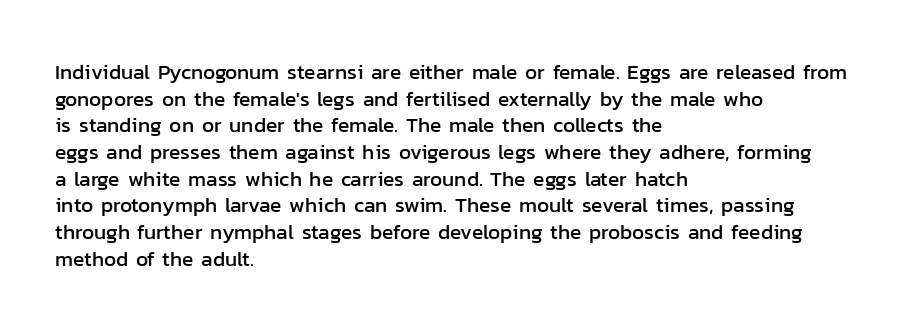
{"italic": "no", "underline": "no", "align": "left", "line_spacing": "normal", "line_spacing_ratio": 1.27, "letter_spacing": "normal", "letter_spacing_em": 0.0, "glyph_px": 21}
